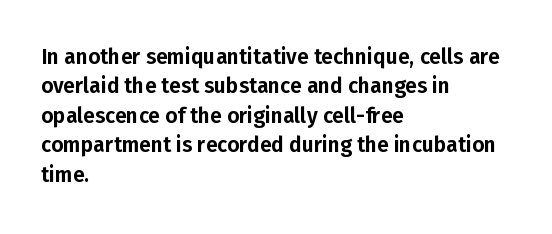
{"italic": "no", "underline": "no", "align": "left", "line_spacing": "normal", "line_spacing_ratio": 1.4, "letter_spacing": "normal", "letter_spacing_em": 0.0, "glyph_px": 21}
